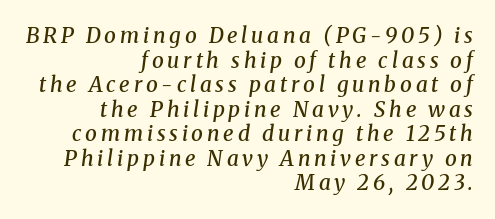
{"italic": "yes", "lean": "right", "slant_degrees": 8, "bold": "semi", "underline": "no", "align": "right", "line_spacing_ratio": 1.17, "glyph_px": 21}
